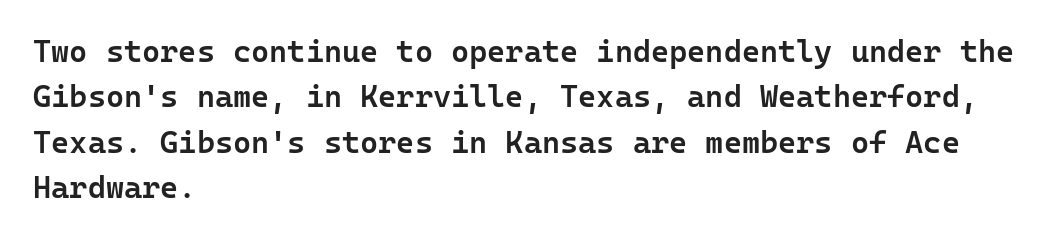
Q: Is the text bold? A: Semi-bold.
Q: Is the text italic (slanted)? A: No, it is upright.
Q: Is the typeface a serif or a sans-serif typeface? A: Sans-serif.
Q: Is the text underlined? A: No.
Q: How is the paragraph aligned? A: Left-aligned.
Q: Is the spacing between letters normal or unusually wide? A: Normal.
Q: Is the spacing between lines tight, normal or loose? A: Normal.
Q: Width (condensed, normal, or wide)? A: Normal.
Q: Stroke contrast? A: Low.
Q: x-height? A: Medium.
